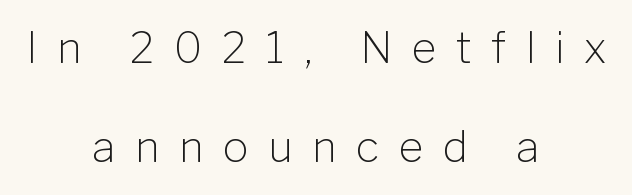
Notice the wide empty band between every row — that's loose leading. A clean baseline with only descenders dipping below it. Serif or sans? Sans — the stroke terminals are bare. This reads as an unemphasized weight, regular at the heaviest. You could only call the tracking loose — the letters float apart.
